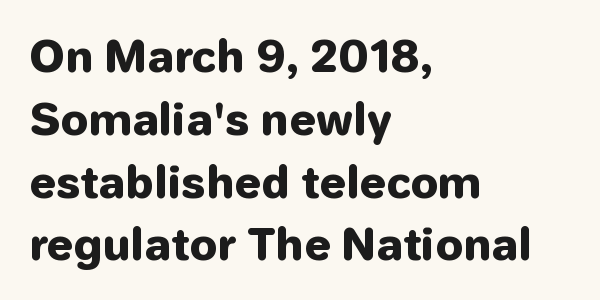
The passage shown is typed in a proportional face where columns would drift. Reading down the block, your eye returns to a fixed left position each line. The space between consecutive lines is moderate. How are the letters spaced? Ordinarily, with no added tracking. Serif or sans? Sans — the stroke terminals are bare. Has an underline been added? It has not.
